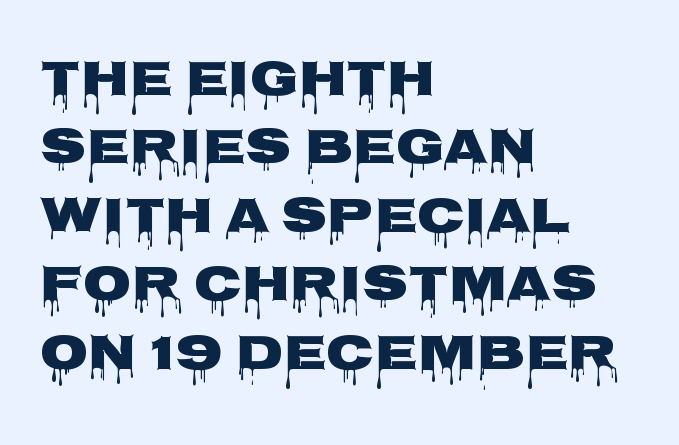
Q: Is the text bold? A: Yes.
Q: Is the text italic (slanted)? A: No, it is upright.
Q: Is the typeface a serif or a sans-serif typeface? A: Sans-serif.
Q: Is the text underlined? A: No.
Q: How is the paragraph aligned? A: Left-aligned.
Q: Is the spacing between letters normal or unusually wide? A: Normal.
Q: Is the spacing between lines tight, normal or loose? A: Normal.
Q: Width (condensed, normal, or wide)? A: Wide.
Q: Stroke contrast? A: Low.
Q: x-height? A: Large.
Q: Monospaced? A: No.
